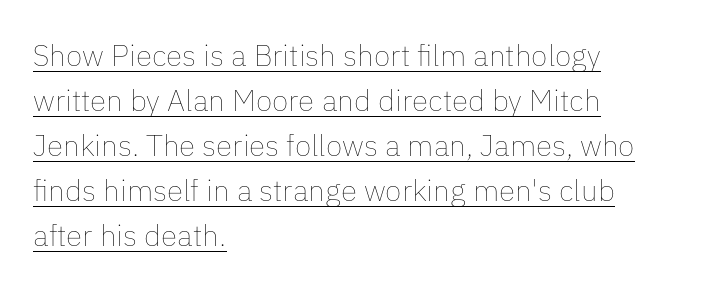
Every character sits straight up, as roman type does. The leading is moderate, giving the passage an even texture. These lines are rendered in a variable-pitch font. Students, observe the line beneath the letters — that is underlining.
